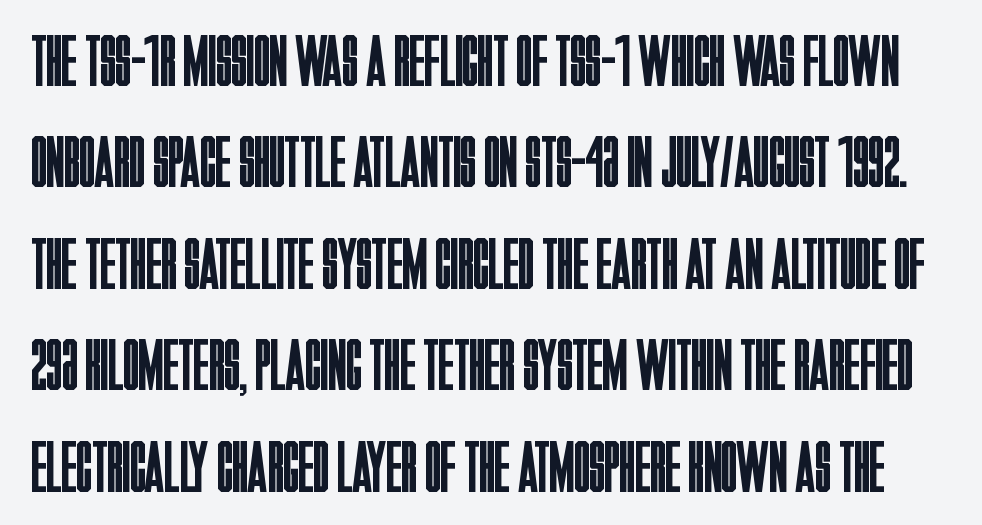
{"serif": "no", "italic": "no", "bold": "no", "weight": "regular", "width": "condensed", "stroke_contrast": "low", "x_height": "large", "monospaced": "no", "underline": "no", "line_spacing": "normal", "line_spacing_ratio": 1.39, "letter_spacing": "normal", "letter_spacing_em": 0.0, "glyph_px": 73}
